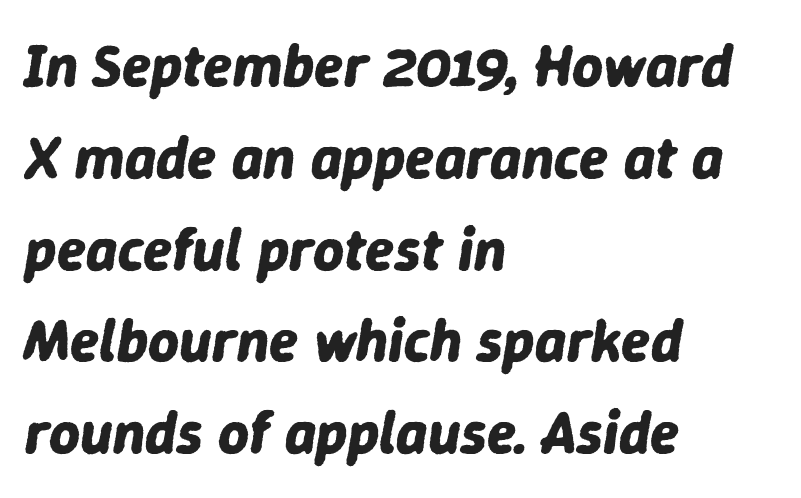
The image shows 60 px bold type, italic (leaning right); set left-aligned, normal line spacing (1.53x), normal letter spacing, not underlined; low stroke contrast and a medium x-height.
